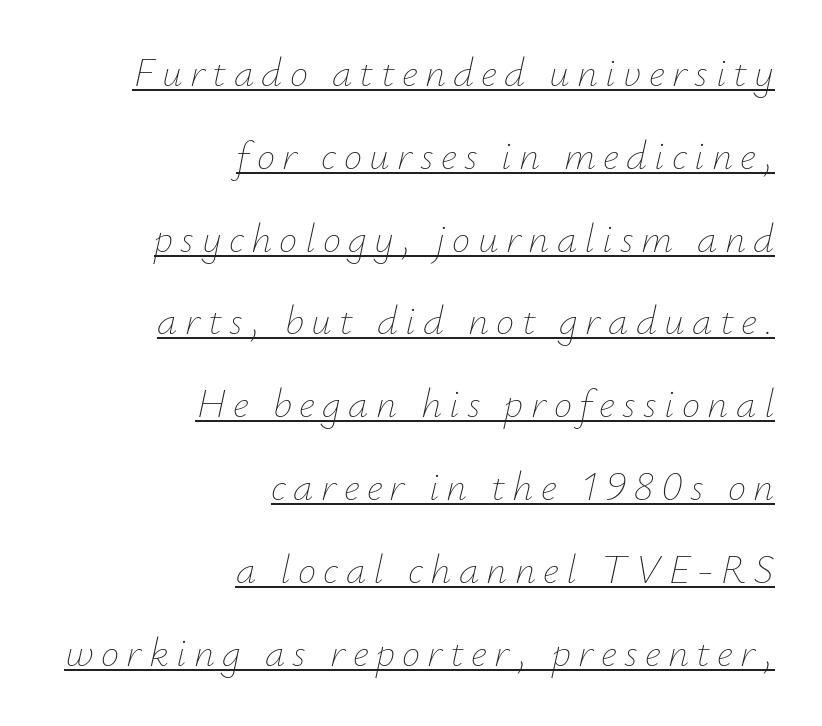
{"italic": "yes", "lean": "right", "slant_degrees": 12, "bold": "no", "weight": "thin", "width": "normal", "stroke_contrast": "low", "x_height": "small", "monospaced": "no", "underline": "yes", "align": "right", "line_spacing": "loose", "line_spacing_ratio": 2.02, "glyph_px": 41}
